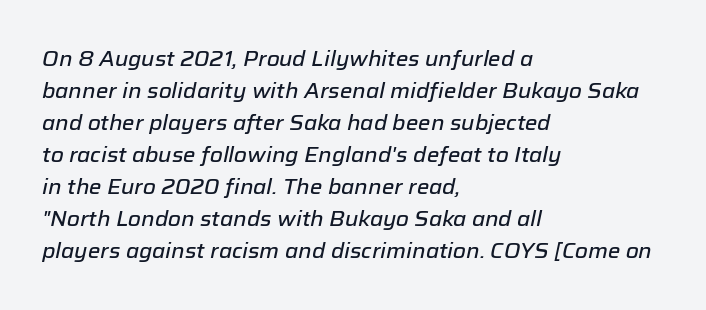
Quick note: italic. Lines of text with bare space underneath. The paragraph has a hard left edge and a soft right edge. Whoever set this chose a conventional vertical rhythm.
